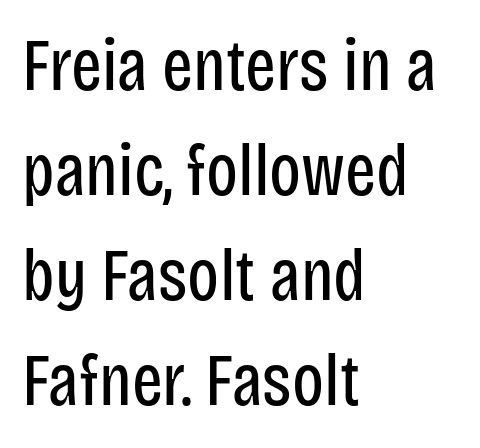
The image shows 73 px regular-weight, condensed sans-serif type, upright; set left-aligned, normal line spacing (1.44x), normal letter spacing, not underlined; low stroke contrast and a large x-height.
